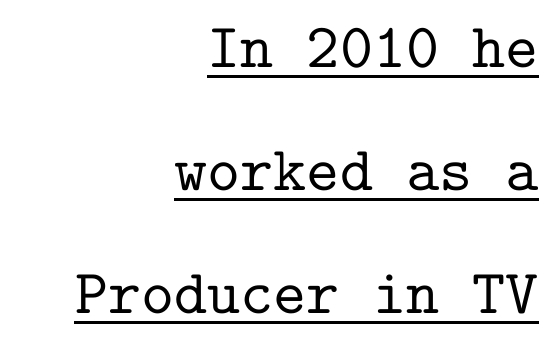
{"serif": "yes", "italic": "no", "width": "normal", "stroke_contrast": "low", "x_height": "medium", "monospaced": "yes", "underline": "yes", "align": "right", "line_spacing": "loose", "line_spacing_ratio": 1.95, "letter_spacing": "normal", "letter_spacing_em": 0.0, "glyph_px": 63}
